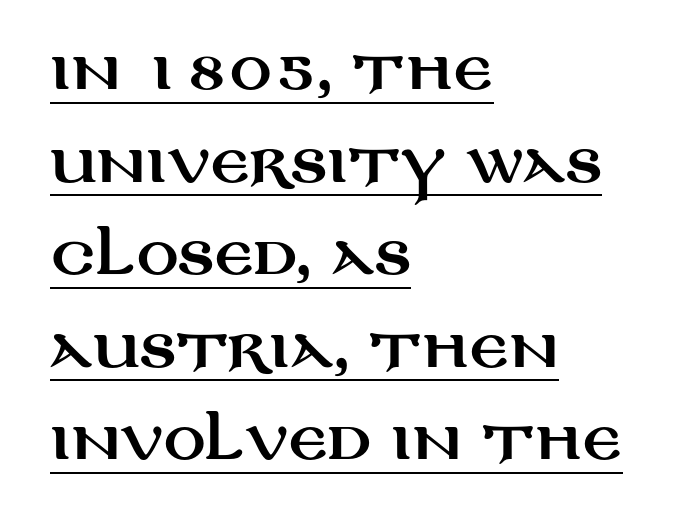
Q: Is the text italic (slanted)? A: No, it is upright.
Q: Is the typeface a serif or a sans-serif typeface? A: Sans-serif.
Q: Is the text underlined? A: Yes.
Q: How is the paragraph aligned? A: Left-aligned.
Q: Is the spacing between letters normal or unusually wide? A: Normal.
Q: Width (condensed, normal, or wide)? A: Wide.
Q: Stroke contrast? A: Medium.
Q: x-height? A: Large.
Q: Monospaced? A: No.
